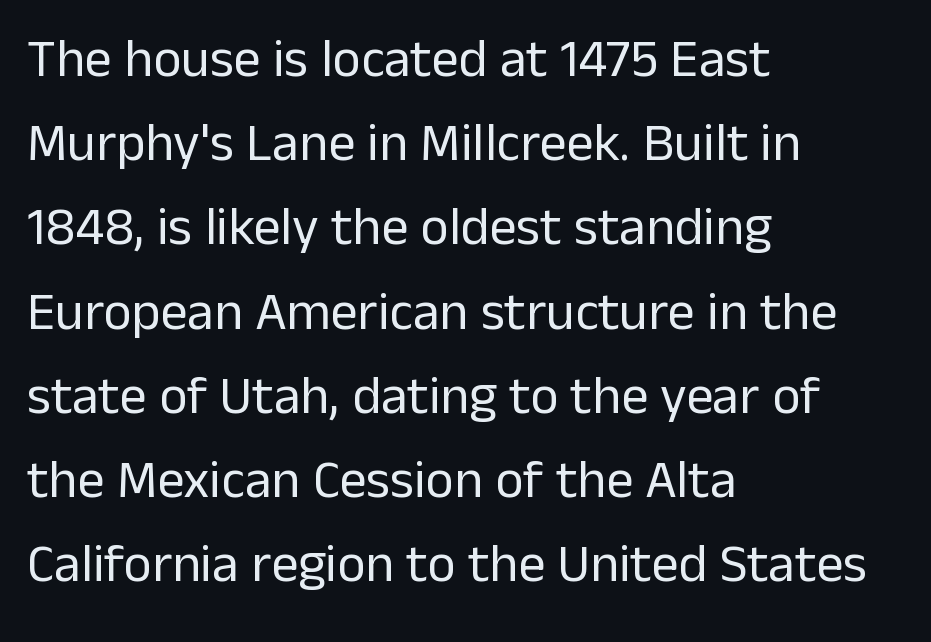
Q: Is the text bold? A: No.
Q: Is the text italic (slanted)? A: No, it is upright.
Q: Is the typeface a serif or a sans-serif typeface? A: Sans-serif.
Q: Is the text underlined? A: No.
Q: How is the paragraph aligned? A: Left-aligned.
Q: Is the spacing between letters normal or unusually wide? A: Normal.
Q: Is the spacing between lines tight, normal or loose? A: Normal.
Q: Width (condensed, normal, or wide)? A: Normal.
Q: Stroke contrast? A: Low.
Q: x-height? A: Medium.
Q: Monospaced? A: No.
